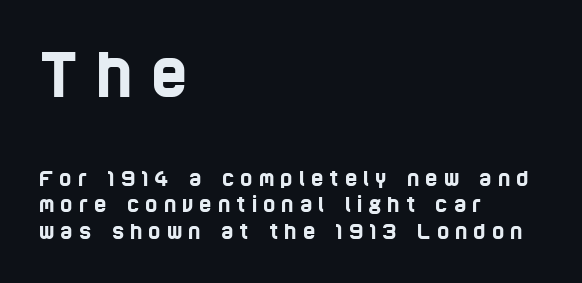
The image shows 62 px condensed sans-serif type; set left-aligned, normal line spacing (1.25x), unusually wide letter spacing (+0.29 em), not underlined; the first (top) block is 2.95x larger; low stroke contrast and a large x-height.
